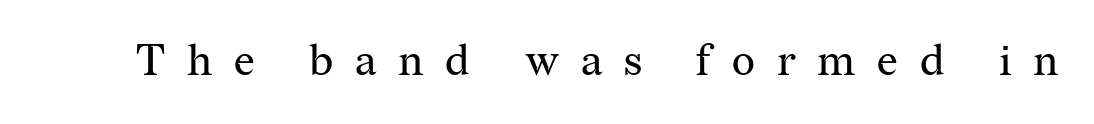
Q: Is the text bold? A: No.
Q: Is the text italic (slanted)? A: No, it is upright.
Q: Is the typeface a serif or a sans-serif typeface? A: Serif.
Q: Is the text underlined? A: No.
Q: Is the spacing between letters normal or unusually wide? A: Unusually wide.
Q: Width (condensed, normal, or wide)? A: Normal.
Q: Stroke contrast? A: Medium.
Q: x-height? A: Medium.
Q: Monospaced? A: No.
